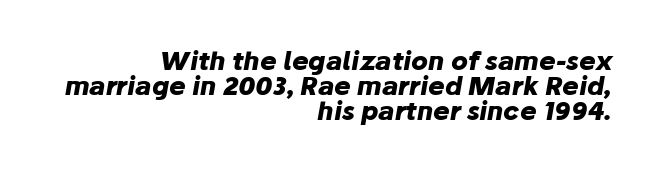
Q: Is the text bold? A: Yes.
Q: Is the text italic (slanted)? A: Yes, it leans right by about 10 degrees.
Q: Is the text underlined? A: No.
Q: How is the paragraph aligned? A: Right-aligned.
Q: Is the spacing between letters normal or unusually wide? A: Normal.
Q: Is the spacing between lines tight, normal or loose? A: Tight.
